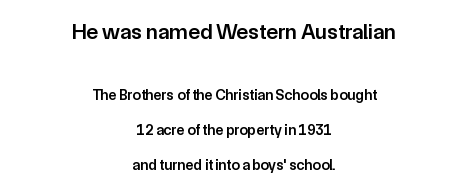
The image shows 22 px text type, upright; set centered, loose line spacing (2.31x), normal letter spacing, not underlined; the first (top) block is 1.47x larger.
